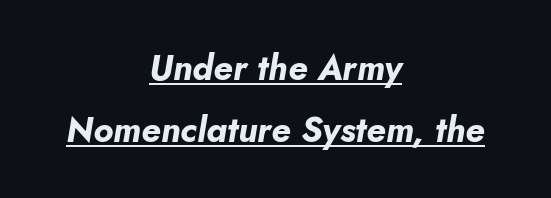
Q: Is the text bold? A: Yes.
Q: Is the text italic (slanted)? A: Yes, it leans right by about 5 degrees.
Q: Is the text underlined? A: Yes.
Q: How is the paragraph aligned? A: Centered.
Q: Is the spacing between letters normal or unusually wide? A: Normal.
Q: Width (condensed, normal, or wide)? A: Normal.
Q: Stroke contrast? A: Low.
Q: x-height? A: Small.
Q: Monospaced? A: No.
